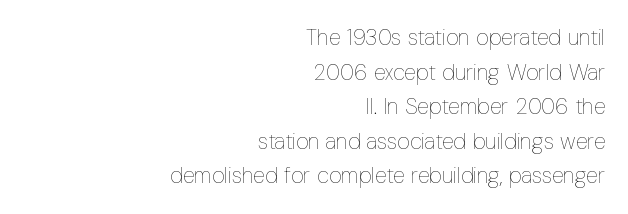
Every stem runs plumb, perpendicular to the baseline. The face used here is rendered with its standard letterfit. Normally led — the rows are evenly, conventionally spaced. Where is the straight margin? On the right. The gap between lines stays unmarked.
